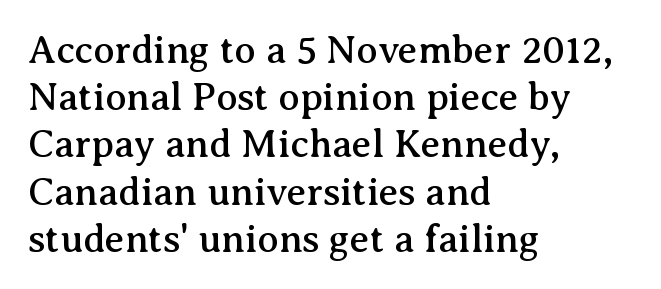
No word sits above an underline. A serif font was chosen for this passage. Nope, not italic — everything's standing straight. Spacing between characters is what you'd get straight out of the box.
